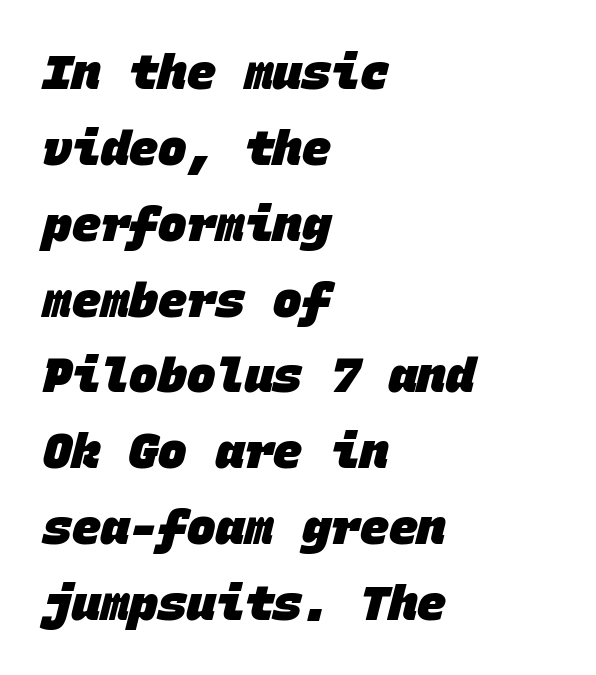
The image shows 48 px heavy sans-serif type, monospaced; set left-aligned, normal line spacing (1.58x), normal letter spacing, not underlined; low stroke contrast and a large x-height.
